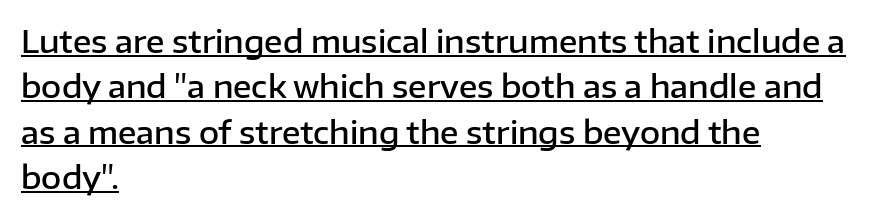
Q: Is the text bold? A: Semi-bold.
Q: Is the text italic (slanted)? A: No, it is upright.
Q: Is the typeface a serif or a sans-serif typeface? A: Sans-serif.
Q: Is the text underlined? A: Yes.
Q: How is the paragraph aligned? A: Left-aligned.
Q: Is the spacing between letters normal or unusually wide? A: Normal.
Q: Is the spacing between lines tight, normal or loose? A: Normal.
Q: Width (condensed, normal, or wide)? A: Normal.
Q: Stroke contrast? A: Low.
Q: x-height? A: Medium.
Q: Monospaced? A: No.
